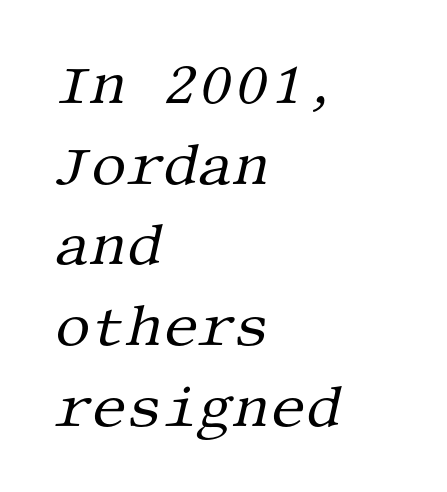
The image shows 56 px regular-weight serif type, italic (leaning right); set left-aligned, normal line spacing (1.44x), normal letter spacing, not underlined; medium stroke contrast and a large x-height.
